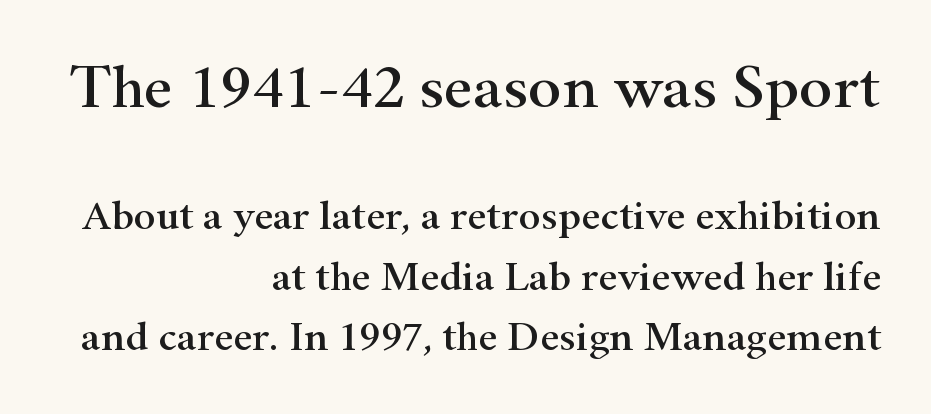
Q: Is the text italic (slanted)? A: No, it is upright.
Q: Is the typeface a serif or a sans-serif typeface? A: Serif.
Q: Is the text underlined? A: No.
Q: How is the paragraph aligned? A: Right-aligned.
Q: Is the spacing between letters normal or unusually wide? A: Normal.
Q: Is the spacing between lines tight, normal or loose? A: Normal.
Q: Which block of text is set in a larger size, the first (top) or the second (bottom)? A: The first (top) one.
Q: Width (condensed, normal, or wide)? A: Wide.
Q: Stroke contrast? A: High.
Q: x-height? A: Small.
Q: Monospaced? A: No.
